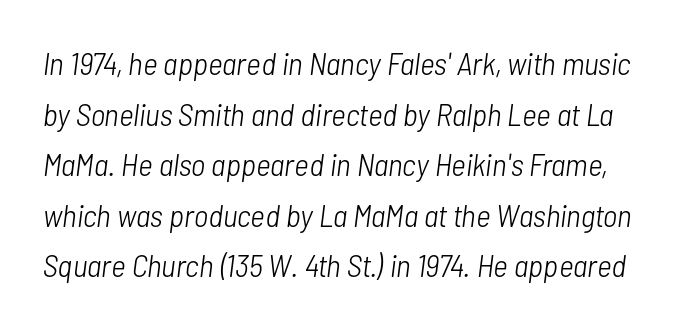
The image shows 32 px light, condensed type, italic (leaning right); set normal line spacing (1.58x), normal letter spacing, not underlined; low stroke contrast and a medium x-height.
